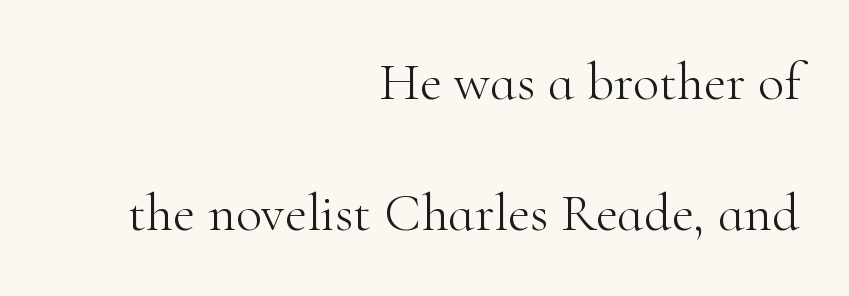
The face used here is proportionally spaced, like ordinary book or web type. A typesetter would mark this as roman, not italic. Stems and bowls with no extra thickness — not bold. The passage shown is typeset with a serif family. Layout note: lines flush right. A bare baseline throughout the passage.
